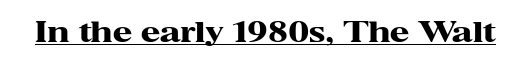
The image shows 28 px heavy, wide serif type, upright; set normal letter spacing, underlined; high stroke contrast and a medium x-height.
